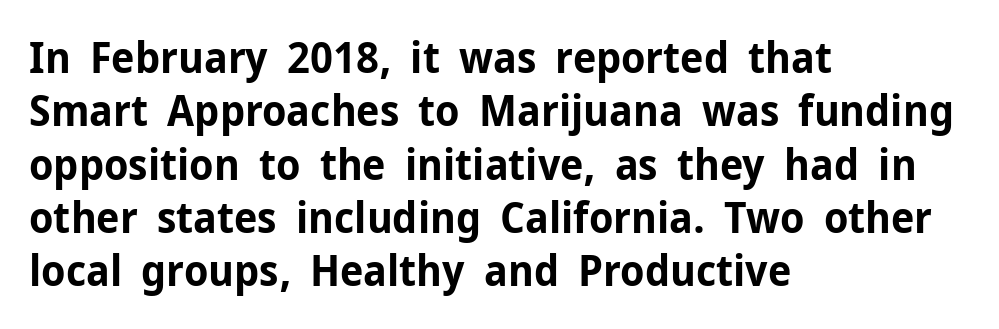
Q: Is the text bold? A: Yes.
Q: Is the text italic (slanted)? A: No, it is upright.
Q: Is the typeface a serif or a sans-serif typeface? A: Sans-serif.
Q: Is the text underlined? A: No.
Q: How is the paragraph aligned? A: Left-aligned.
Q: Is the spacing between letters normal or unusually wide? A: Normal.
Q: Width (condensed, normal, or wide)? A: Normal.
Q: Stroke contrast? A: Low.
Q: x-height? A: Medium.
Q: Monospaced? A: No.
